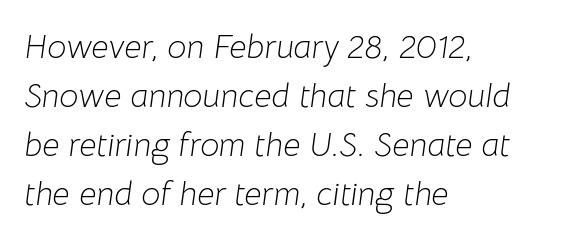
The weight would be labelled regular, book, light, or lighter still. The type is set solid horizontally, with unmodified tracking. The glyphs are unaccompanied by any horizontal stroke below them. Evenly set lines give the paragraph a standard silhouette. When letters slant like this, we call the style italic. Which margin do the lines hug? The left one — the right edge is uneven.
